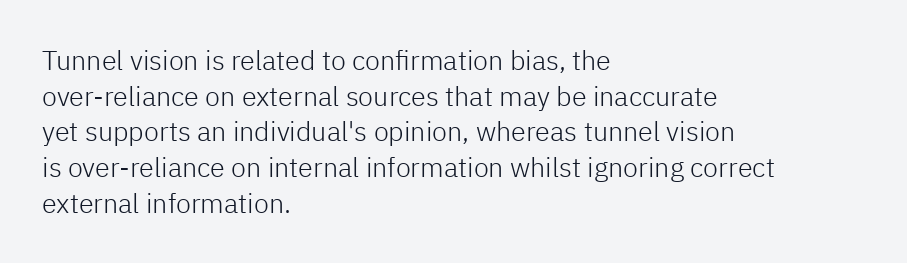
The image shows 27 px text type, upright; set left-aligned, normal line spacing (1.32x), normal letter spacing, not underlined.
